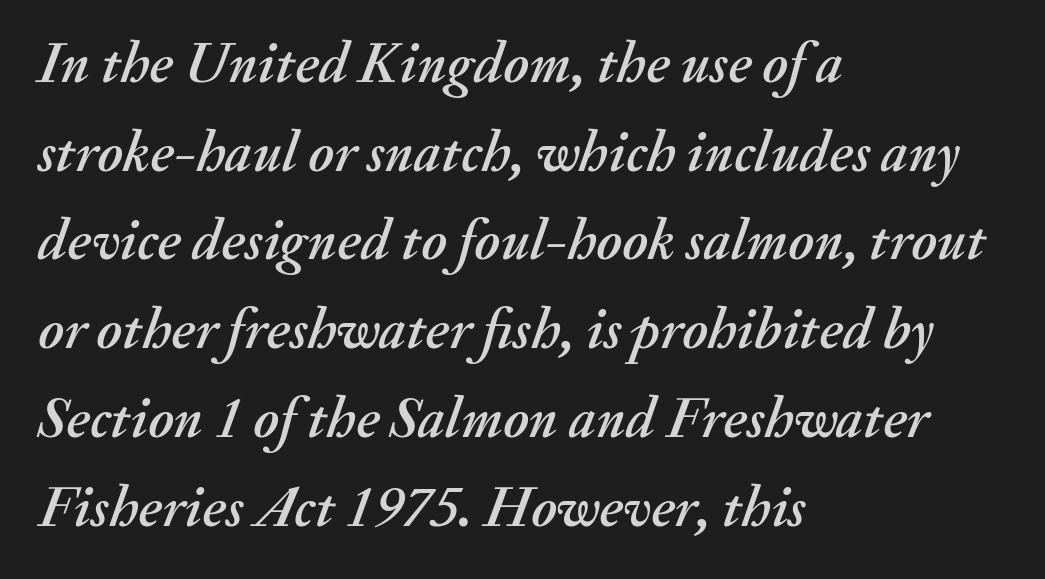
The image shows 58 px text type, italic (leaning right); set left-aligned, normal line spacing (1.53x), normal letter spacing, not underlined; medium stroke contrast and a small x-height.
